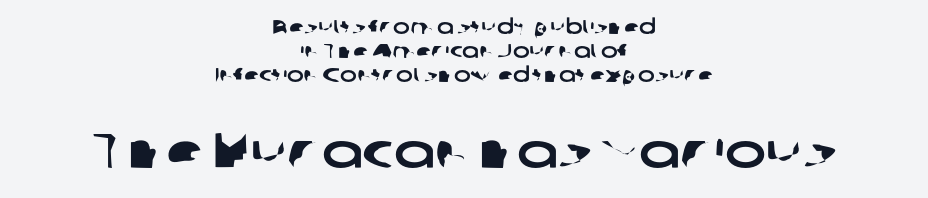
{"serif": "no", "width": "wide", "stroke_contrast": "low", "x_height": "medium", "monospaced": "no", "underline": "no", "align": "center", "line_spacing_ratio": 1.21, "letter_spacing": "normal", "letter_spacing_em": 0.0, "larger_block": "second", "size_ratio": 2.45, "glyph_px": 49}
